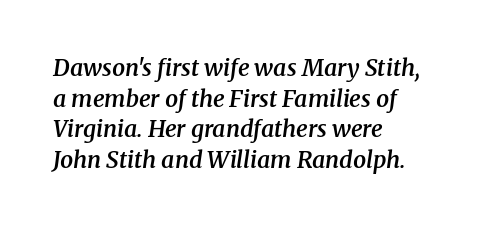
Q: Is the text bold? A: Semi-bold.
Q: Is the text italic (slanted)? A: Yes, it leans right by about 8 degrees.
Q: Is the text underlined? A: No.
Q: How is the paragraph aligned? A: Left-aligned.
Q: Is the spacing between letters normal or unusually wide? A: Normal.
Q: Is the spacing between lines tight, normal or loose? A: Normal.
